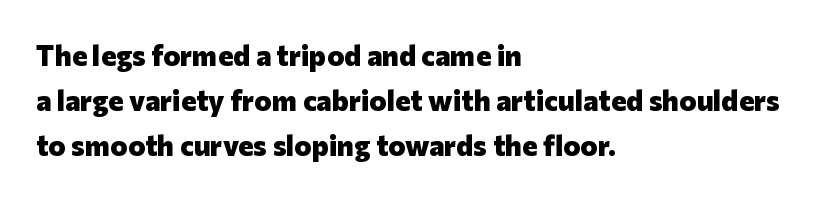
Leading matches the norm, producing a regular column. In CSS terms this would be text-align: left. Does the lettering tilt? It doesn't — this is upright. Unlike a traditional serif, this face leaves its strokes unadorned. These lines keep a tight, regular rhythm from letter to letter. The rendering uses a bold face; every stroke is thick and dark.
